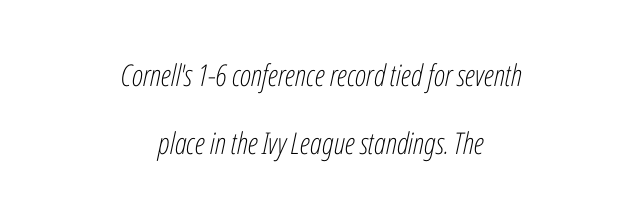
The image shows 30 px light, condensed type, italic (leaning right); set centered, loose line spacing (2.28x), normal letter spacing, not underlined; low stroke contrast and a medium x-height.
